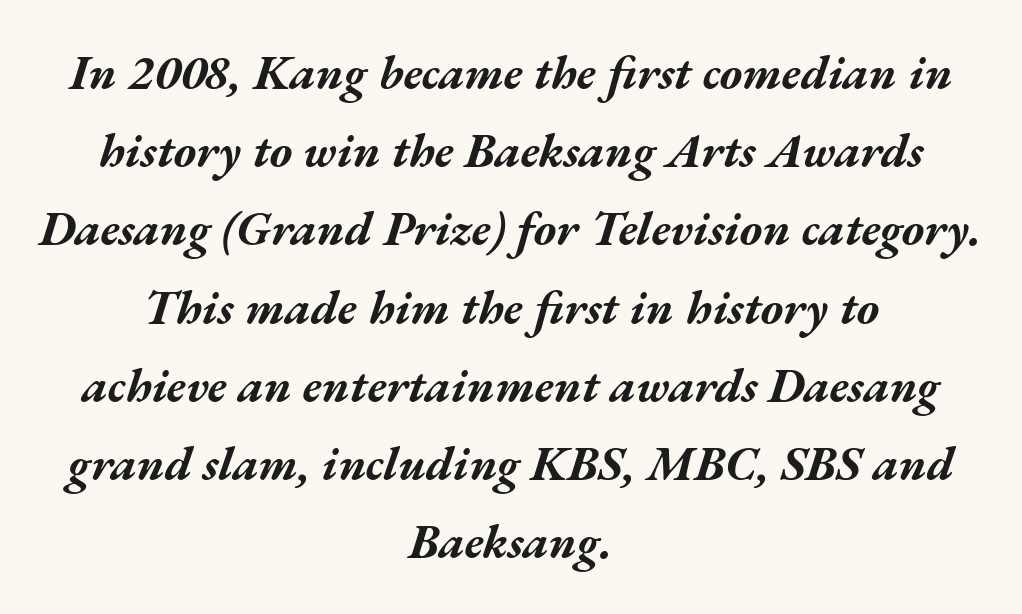
The image shows 48 px bold, wide type, italic (leaning right); set centered, normal line spacing (1.63x), normal letter spacing, not underlined; medium stroke contrast and a medium x-height.
